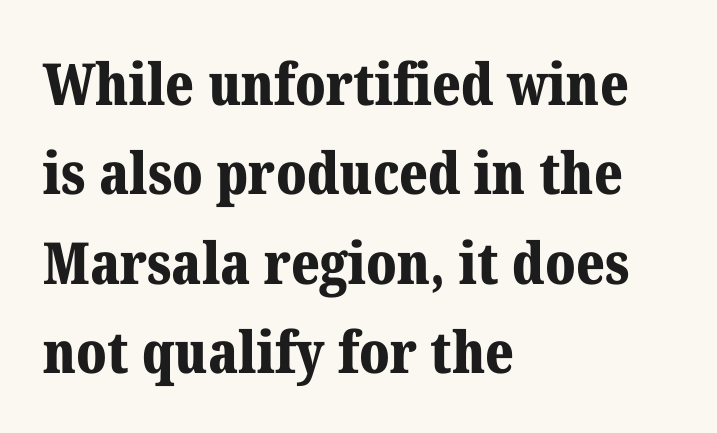
Whoever set this chose a conventional vertical rhythm. This is roman type, the default non-slanted kind. A typesetter would label this face a serif. A classic flush-left, rag-right setting is used for this passage. Compared with an ordinary text face, these strokes are far heavier — a full bold. A bare baseline throughout the passage.
